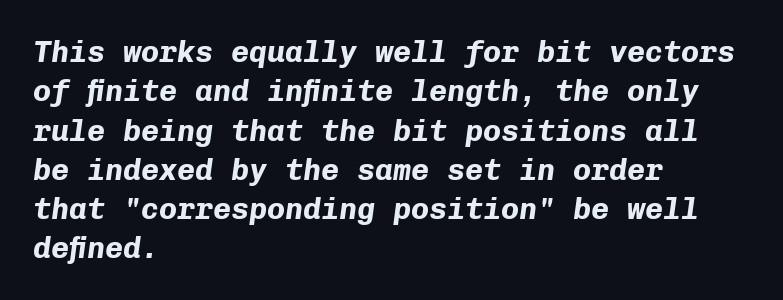
Q: Is the text bold? A: Yes.
Q: Is the text italic (slanted)? A: Yes, it leans right by about 8 degrees.
Q: Is the text underlined? A: No.
Q: How is the paragraph aligned? A: Left-aligned.
Q: Is the spacing between letters normal or unusually wide? A: Normal.
Q: Is the spacing between lines tight, normal or loose? A: Normal.
Q: Width (condensed, normal, or wide)? A: Normal.
Q: Stroke contrast? A: Low.
Q: x-height? A: Medium.
Q: Monospaced? A: Yes.
